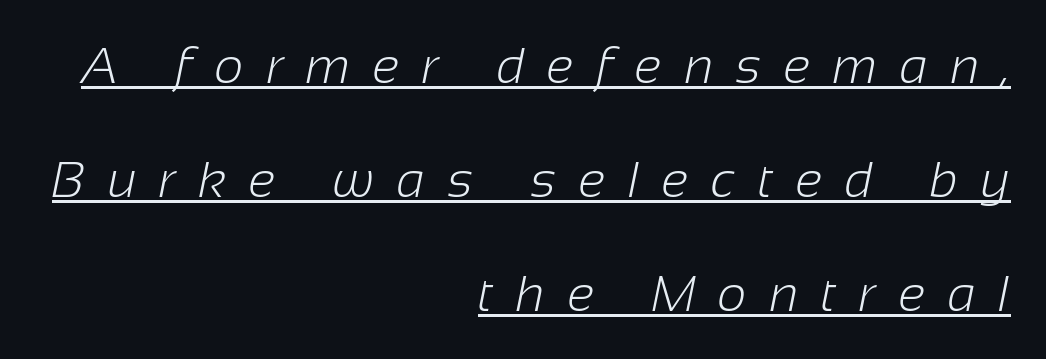
What kind of face is this? One without serifs — a sans. Notice how a bar underscores the lettering throughout. Successive baselines arrive slowly, with a big drop between each. Tracking value appears strongly positive — letters spread wide. You could not count columns in this text — the font is proportionally spaced.
